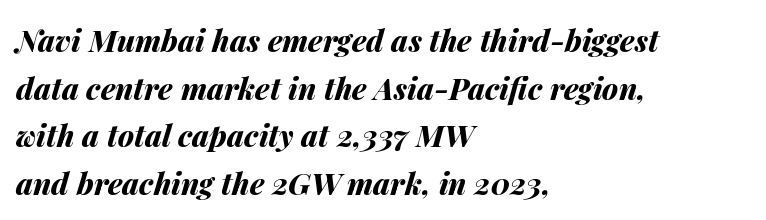
Q: Is the text bold? A: Yes.
Q: Is the text italic (slanted)? A: Yes, it leans right by about 14 degrees.
Q: Is the text underlined? A: No.
Q: How is the paragraph aligned? A: Left-aligned.
Q: Is the spacing between letters normal or unusually wide? A: Normal.
Q: Is the spacing between lines tight, normal or loose? A: Normal.
Q: Width (condensed, normal, or wide)? A: Normal.
Q: Stroke contrast? A: Medium.
Q: x-height? A: Medium.
Q: Monospaced? A: No.
